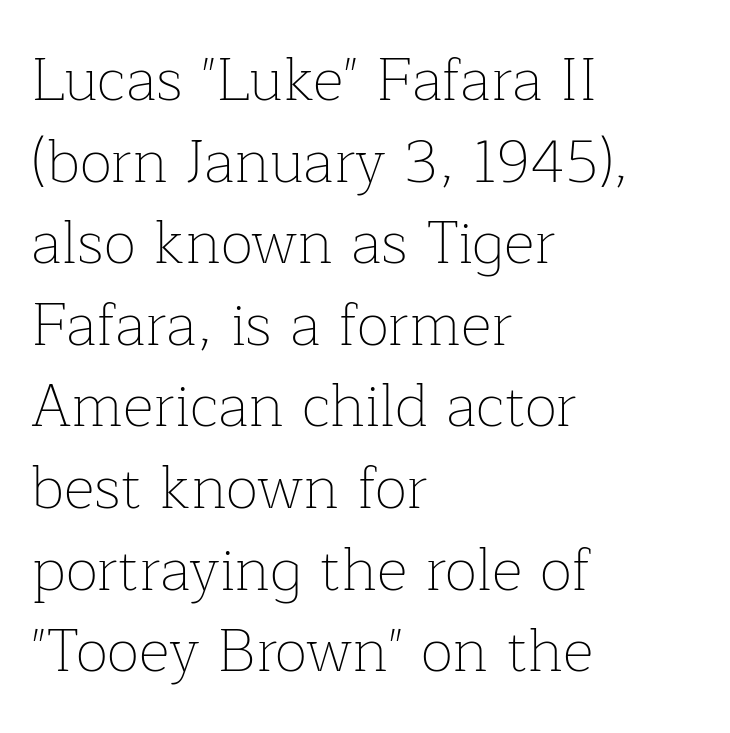
The image shows 60 px thin serif type, upright; set left-aligned, normal line spacing (1.36x), normal letter spacing, not underlined; low stroke contrast and a medium x-height.
